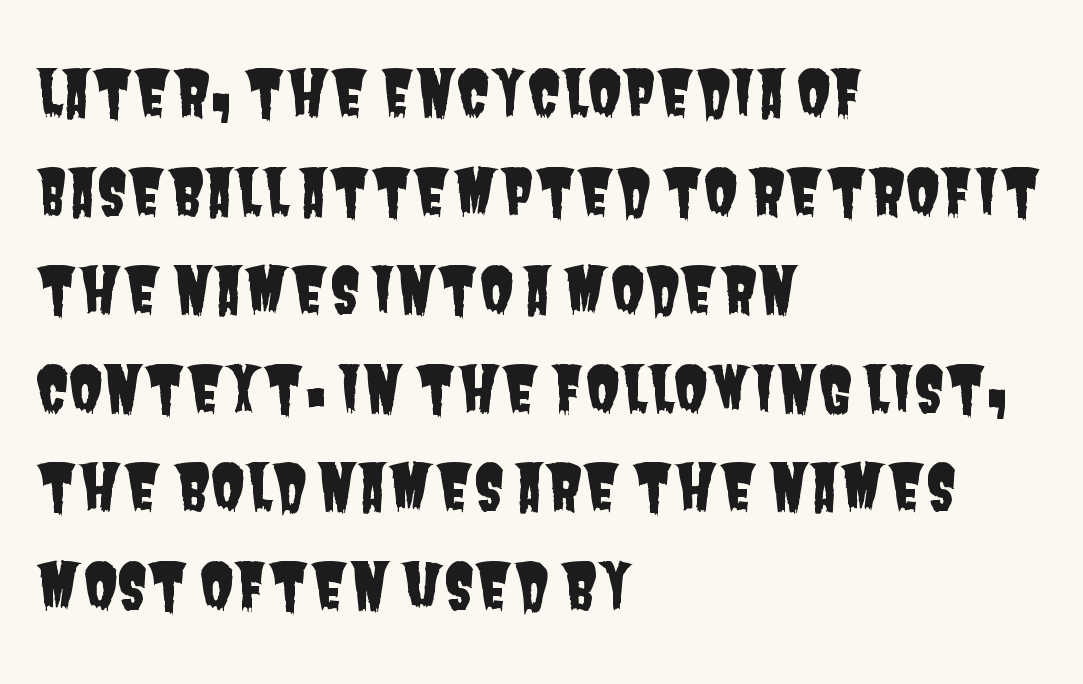
{"serif": "no", "width": "condensed", "stroke_contrast": "low", "x_height": "large", "monospaced": "no", "underline": "no", "align": "left", "line_spacing": "normal", "line_spacing_ratio": 1.59, "letter_spacing": "normal", "letter_spacing_em": 0.0, "glyph_px": 62}
